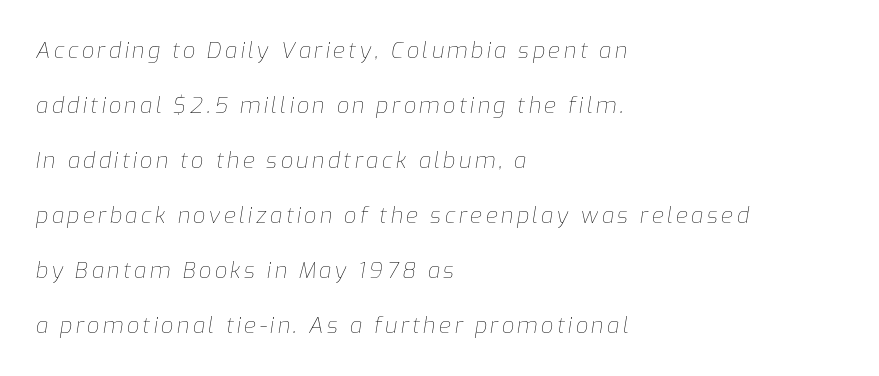
Q: Is the text bold? A: No.
Q: Is the text italic (slanted)? A: Yes, it leans right by about 9 degrees.
Q: Is the text underlined? A: No.
Q: How is the paragraph aligned? A: Left-aligned.
Q: Is the spacing between lines tight, normal or loose? A: Loose.
